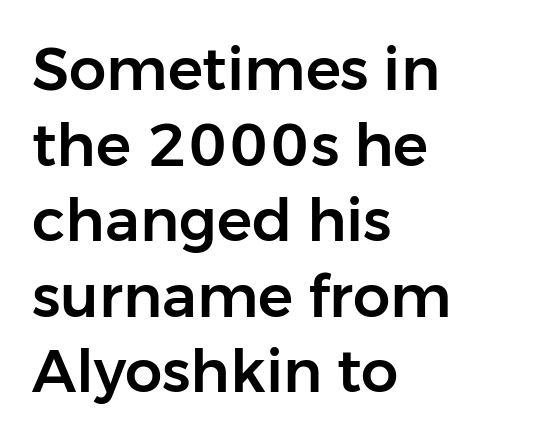
Q: Is the text italic (slanted)? A: No, it is upright.
Q: Is the typeface a serif or a sans-serif typeface? A: Sans-serif.
Q: Is the text underlined? A: No.
Q: How is the paragraph aligned? A: Left-aligned.
Q: Is the spacing between letters normal or unusually wide? A: Normal.
Q: Is the spacing between lines tight, normal or loose? A: Normal.
Q: Width (condensed, normal, or wide)? A: Normal.
Q: Stroke contrast? A: Low.
Q: x-height? A: Medium.
Q: Monospaced? A: No.
